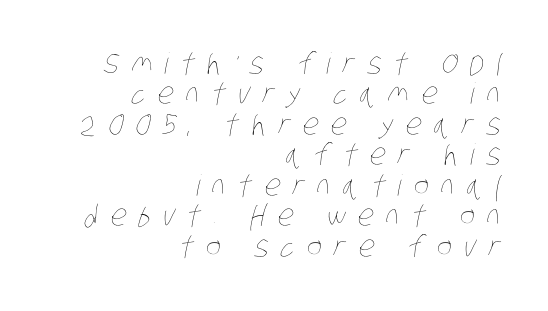
Q: Is the text bold? A: No.
Q: Is the text underlined? A: No.
Q: How is the paragraph aligned? A: Right-aligned.
Q: Is the spacing between letters normal or unusually wide? A: Unusually wide.
Q: Is the spacing between lines tight, normal or loose? A: Tight.
Q: Width (condensed, normal, or wide)? A: Condensed.
Q: Stroke contrast? A: Low.
Q: x-height? A: Large.
Q: Monospaced? A: No.
